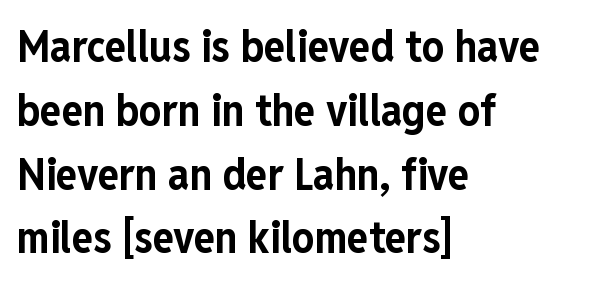
{"serif": "no", "italic": "no", "bold": "yes", "weight": "bold", "width": "condensed", "stroke_contrast": "low", "x_height": "medium", "monospaced": "no", "underline": "no", "align": "left", "line_spacing": "normal", "line_spacing_ratio": 1.45, "letter_spacing": "normal", "letter_spacing_em": 0.0, "glyph_px": 44}
